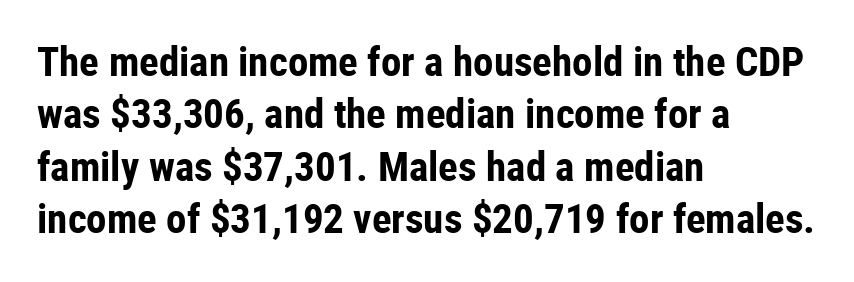
The image shows 41 px bold, condensed sans-serif type, upright; set left-aligned, normal line spacing (1.28x), normal letter spacing, not underlined; low stroke contrast and a medium x-height.
